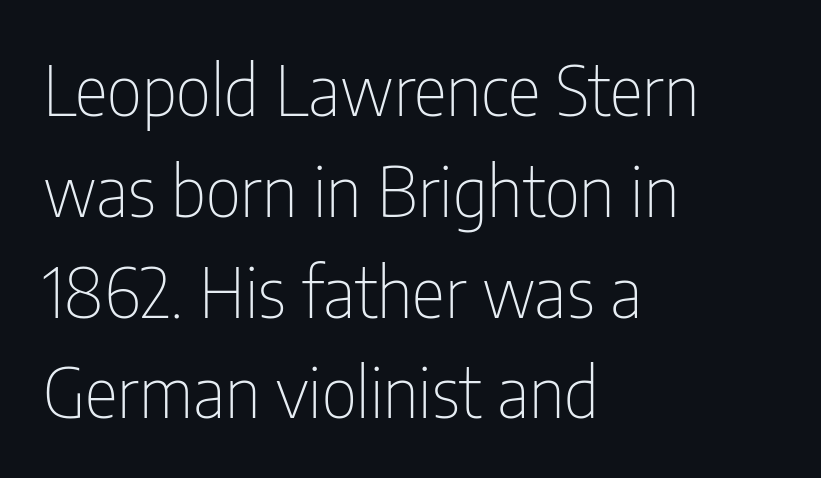
The specimen reads as upright at a glance. Reading down the block, your eye returns to a fixed left position each line. The letterforms sit at book weight or below. Leading matches the norm, producing a regular column. Classification — sans serif.
